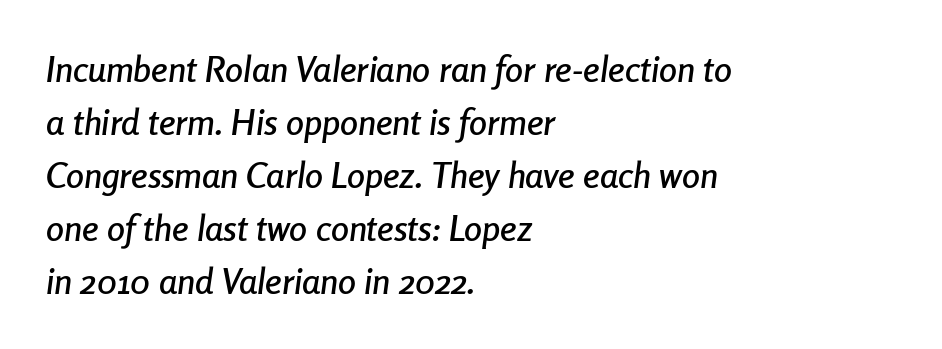
{"italic": "yes", "lean": "right", "slant_degrees": 8, "width": "condensed", "stroke_contrast": "low", "x_height": "medium", "monospaced": "no", "underline": "no", "align": "left", "line_spacing": "normal", "line_spacing_ratio": 1.47, "letter_spacing": "normal", "letter_spacing_em": 0.0, "glyph_px": 36}
